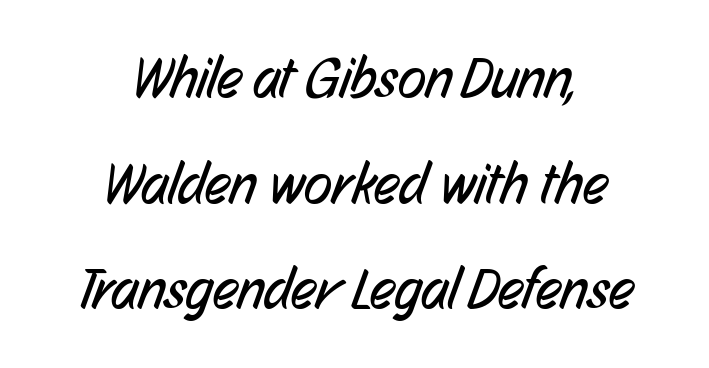
Classification — sans serif. The rendering uses natural spacing where letterforms have individual widths. Plain, unruled lines of type. The weight tops out at a normal text grade. No extra tracking has been applied to these lines.
